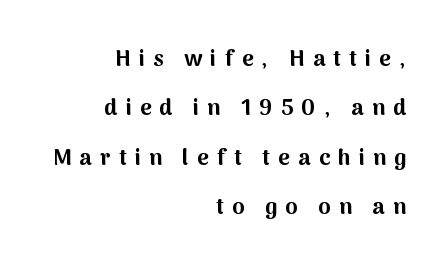
{"italic": "no", "bold": "yes", "underline": "no", "align": "right", "line_spacing": "loose", "line_spacing_ratio": 2.24, "letter_spacing": "wide", "letter_spacing_em": 0.37, "glyph_px": 22}
